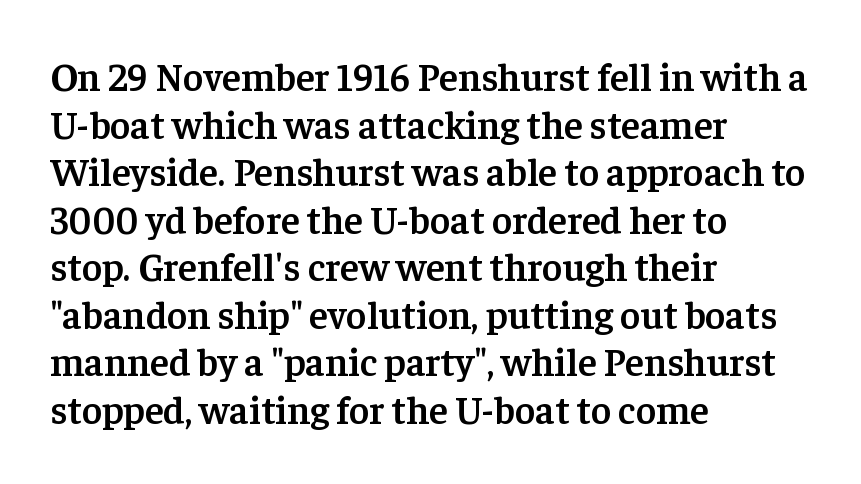
Q: Is the text bold? A: Semi-bold.
Q: Is the text italic (slanted)? A: No, it is upright.
Q: Is the typeface a serif or a sans-serif typeface? A: Serif.
Q: Is the text underlined? A: No.
Q: How is the paragraph aligned? A: Left-aligned.
Q: Is the spacing between letters normal or unusually wide? A: Normal.
Q: Width (condensed, normal, or wide)? A: Normal.
Q: Stroke contrast? A: Low.
Q: x-height? A: Medium.
Q: Monospaced? A: No.
